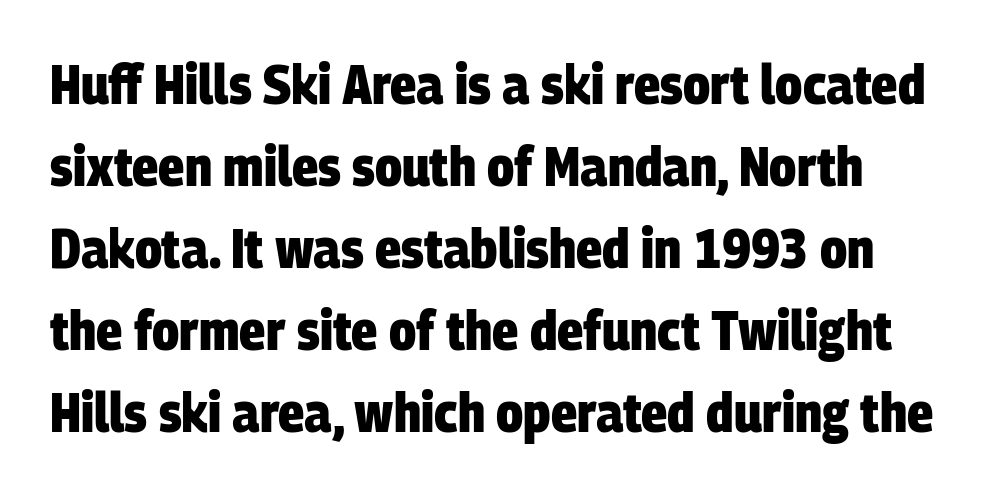
Strong, thick strokes mark this as bold type. Quick note: interline space is typical. Serif or sans? Sans — the stroke terminals are bare. Think of a printed novel: that variable character pitch is what you see here. The rendering keeps characters at their native spacing.
